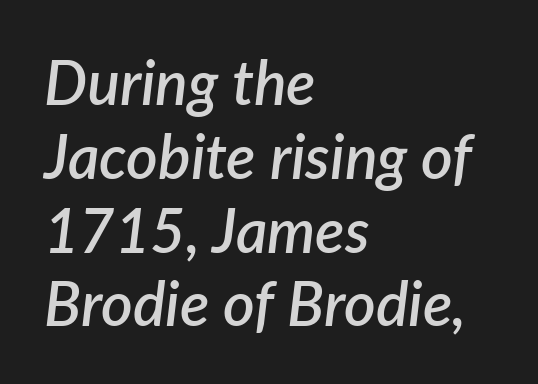
The image shows 61 px semibold type, italic (leaning right); set left-aligned, line spacing 1.21x, normal letter spacing, not underlined; low stroke contrast and a medium x-height.
